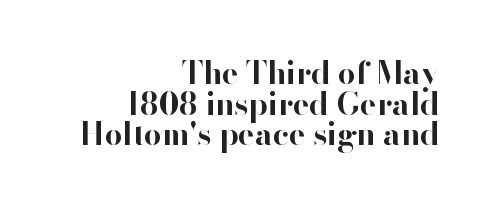
Q: Is the text bold? A: Yes.
Q: Is the text italic (slanted)? A: No, it is upright.
Q: Is the typeface a serif or a sans-serif typeface? A: Sans-serif.
Q: Is the text underlined? A: No.
Q: How is the paragraph aligned? A: Right-aligned.
Q: Is the spacing between letters normal or unusually wide? A: Normal.
Q: Is the spacing between lines tight, normal or loose? A: Tight.
Q: Width (condensed, normal, or wide)? A: Normal.
Q: Stroke contrast? A: High.
Q: x-height? A: Small.
Q: Monospaced? A: No.
